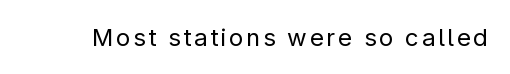
The image shows 24 px text type, upright; set not underlined.
